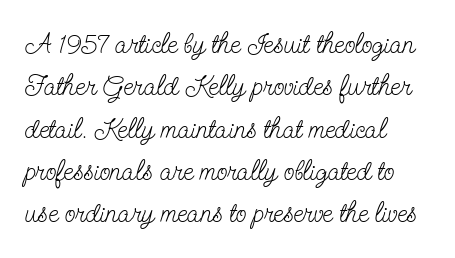
The image shows 28 px light, condensed serif type; set left-aligned, normal line spacing (1.51x), normal letter spacing, not underlined; low stroke contrast and a small x-height.
